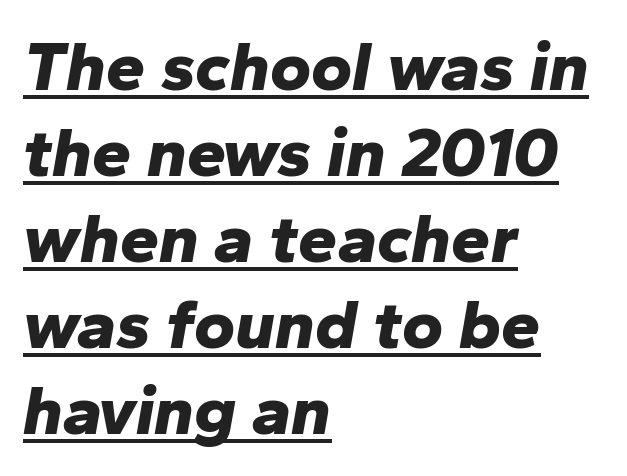
Q: Is the text bold? A: Yes.
Q: Is the text italic (slanted)? A: Yes, it leans right by about 10 degrees.
Q: Is the text underlined? A: Yes.
Q: How is the paragraph aligned? A: Left-aligned.
Q: Is the spacing between letters normal or unusually wide? A: Normal.
Q: Width (condensed, normal, or wide)? A: Normal.
Q: Stroke contrast? A: Low.
Q: x-height? A: Medium.
Q: Monospaced? A: No.
